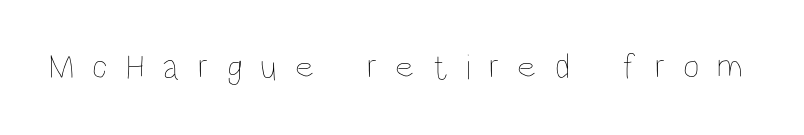
Weight class: somewhere from thin through regular. Descenders are the only things crossing below the line. Each letter keeps its own natural width here, so spacing adapts to shape. The passage shown has open, widely tracked lettering throughout. This is roman type, the default non-slanted kind.
